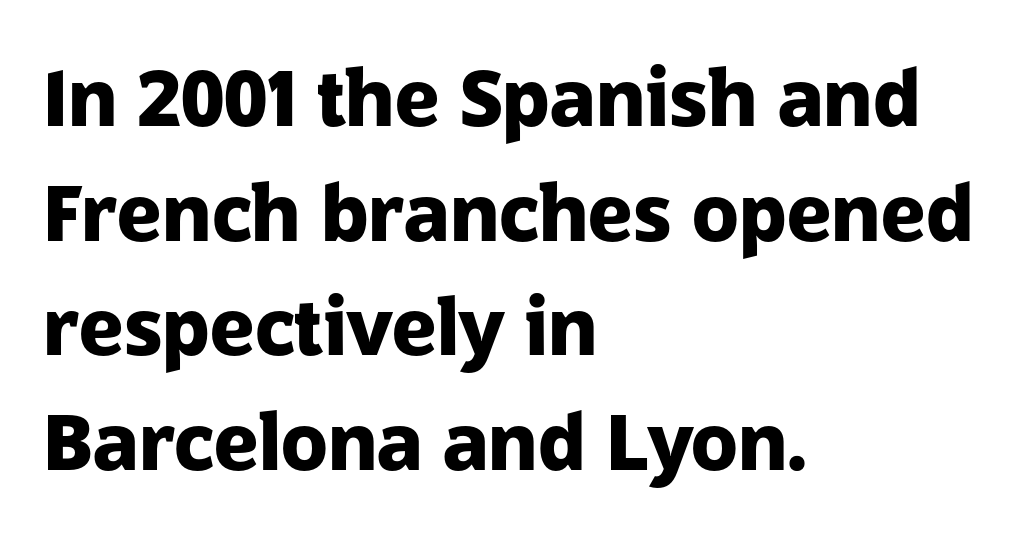
Q: Is the text bold? A: Yes.
Q: Is the text italic (slanted)? A: No, it is upright.
Q: Is the typeface a serif or a sans-serif typeface? A: Sans-serif.
Q: Is the text underlined? A: No.
Q: How is the paragraph aligned? A: Left-aligned.
Q: Is the spacing between letters normal or unusually wide? A: Normal.
Q: Is the spacing between lines tight, normal or loose? A: Normal.
Q: Width (condensed, normal, or wide)? A: Normal.
Q: Stroke contrast? A: Low.
Q: x-height? A: Medium.
Q: Monospaced? A: No.
